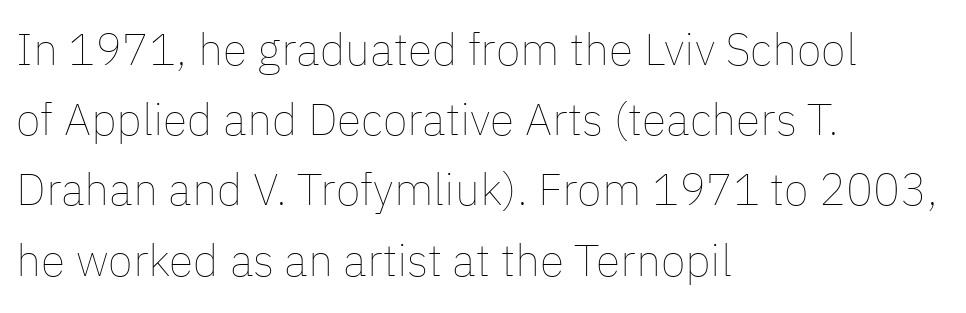
{"italic": "no", "bold": "no", "weight": "thin", "width": "normal", "stroke_contrast": "low", "x_height": "medium", "monospaced": "no", "underline": "no", "align": "left", "line_spacing": "normal", "line_spacing_ratio": 1.56, "letter_spacing": "normal", "letter_spacing_em": 0.0, "glyph_px": 45}
